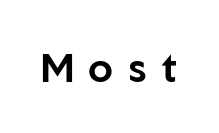
The image shows 40 px sans-serif type, upright; set unusually wide letter spacing (+0.38 em), not underlined; low stroke contrast and a medium x-height.
